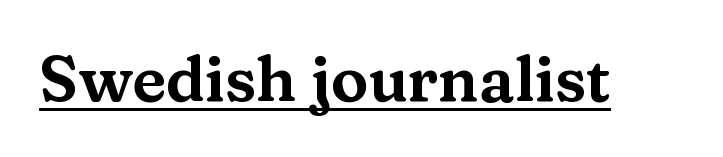
Q: Is the text italic (slanted)? A: No, it is upright.
Q: Is the typeface a serif or a sans-serif typeface? A: Serif.
Q: Is the text underlined? A: Yes.
Q: Is the spacing between letters normal or unusually wide? A: Normal.
Q: Width (condensed, normal, or wide)? A: Wide.
Q: Stroke contrast? A: Medium.
Q: x-height? A: Medium.
Q: Monospaced? A: No.
